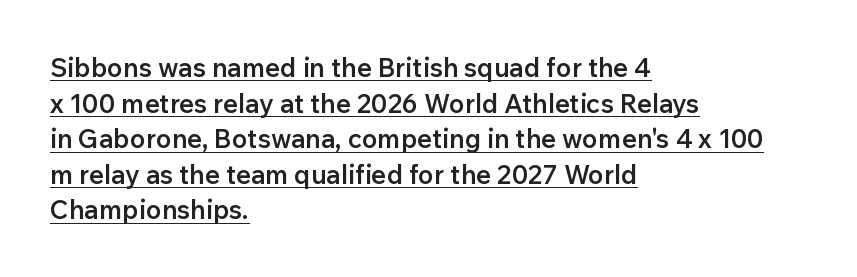
The image shows 26 px text type, upright; set left-aligned, normal line spacing (1.37x), normal letter spacing, underlined.
